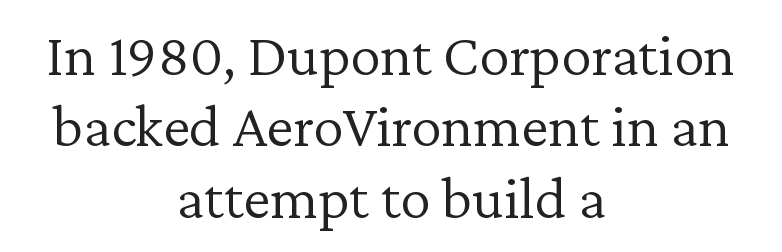
{"serif": "yes", "italic": "no", "bold": "no", "weight": "light", "width": "normal", "stroke_contrast": "low", "x_height": "medium", "monospaced": "no", "underline": "no", "align": "center", "line_spacing_ratio": 1.17, "letter_spacing": "normal", "letter_spacing_em": 0.0, "glyph_px": 61}
